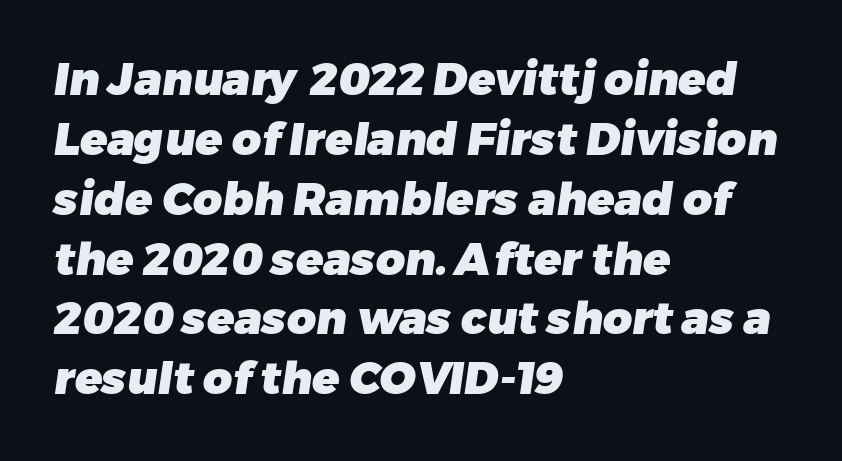
Spacing verdict: proportional, widths tailored to each character. Classification — sans serif. A bare baseline throughout the passage. Which margin do the lines hug? The left one — the right edge is uneven.
